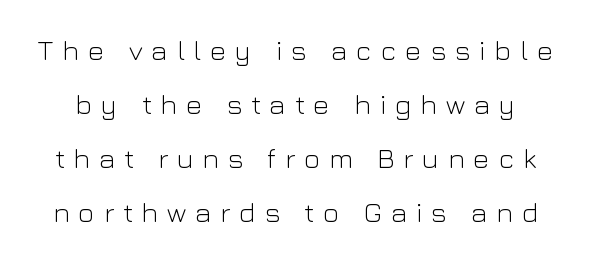
Q: Is the text bold? A: No.
Q: Is the text italic (slanted)? A: No, it is upright.
Q: Is the typeface a serif or a sans-serif typeface? A: Sans-serif.
Q: Is the text underlined? A: No.
Q: Is the spacing between letters normal or unusually wide? A: Unusually wide.
Q: Is the spacing between lines tight, normal or loose? A: Loose.
Q: Width (condensed, normal, or wide)? A: Normal.
Q: Stroke contrast? A: Low.
Q: x-height? A: Medium.
Q: Monospaced? A: No.
